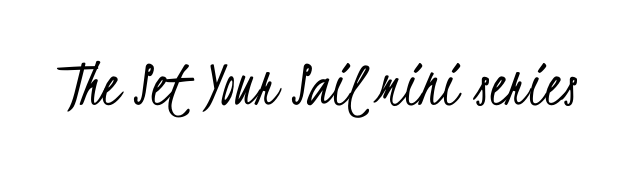
Q: Is the text bold? A: No.
Q: Is the typeface a serif or a sans-serif typeface? A: Sans-serif.
Q: Is the text underlined? A: No.
Q: Is the spacing between letters normal or unusually wide? A: Normal.
Q: Width (condensed, normal, or wide)? A: Condensed.
Q: Stroke contrast? A: Low.
Q: x-height? A: Small.
Q: Monospaced? A: No.
